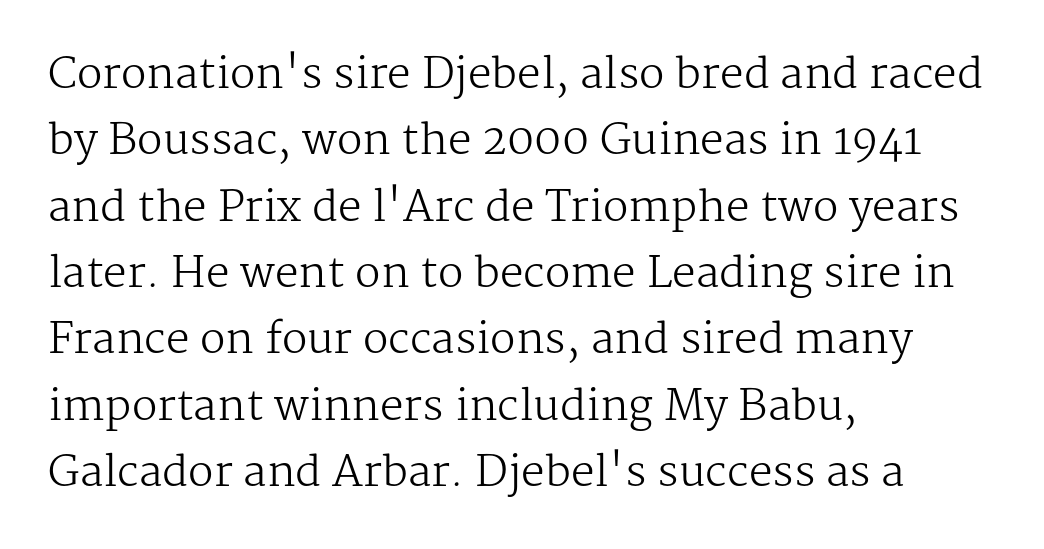
{"serif": "yes", "italic": "no", "bold": "no", "weight": "regular", "width": "normal", "stroke_contrast": "medium", "x_height": "medium", "monospaced": "no", "underline": "no", "align": "left", "line_spacing": "normal", "line_spacing_ratio": 1.58, "letter_spacing": "normal", "letter_spacing_em": 0.0, "glyph_px": 42}
